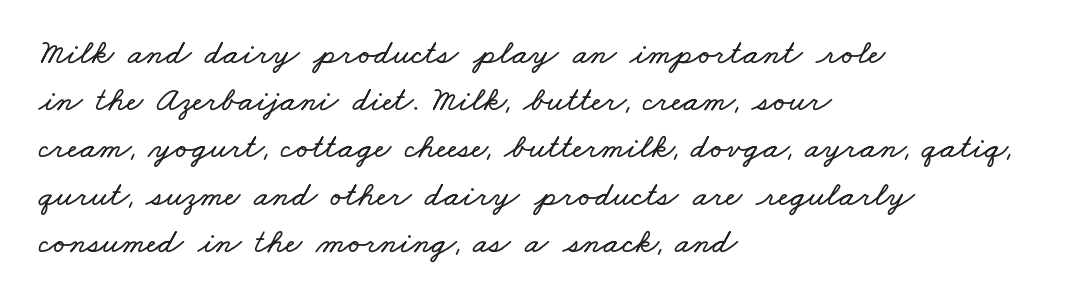
Q: Is the text underlined? A: No.
Q: How is the paragraph aligned? A: Left-aligned.
Q: Is the spacing between letters normal or unusually wide? A: Normal.
Q: Is the spacing between lines tight, normal or loose? A: Normal.
Q: Width (condensed, normal, or wide)? A: Wide.
Q: Stroke contrast? A: Low.
Q: x-height? A: Small.
Q: Monospaced? A: No.
